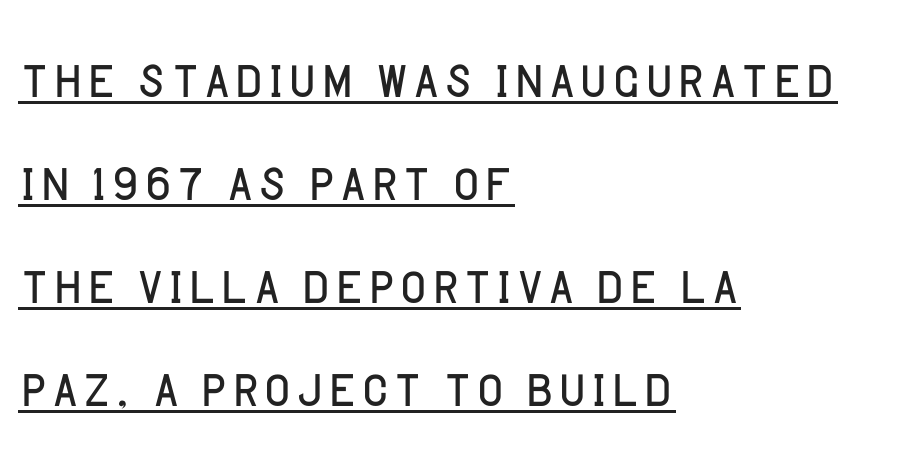
The image shows 71 px light sans-serif type, upright; set left-aligned, normal line spacing (1.45x), normal letter spacing, underlined; low stroke contrast and a large x-height.
